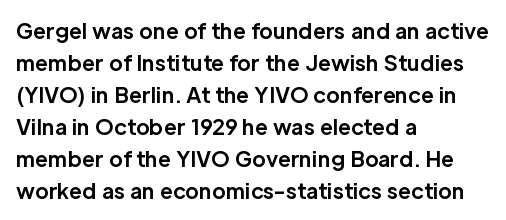
The image shows 21 px bold type, upright; set left-aligned, normal line spacing (1.52x), normal letter spacing, not underlined.
